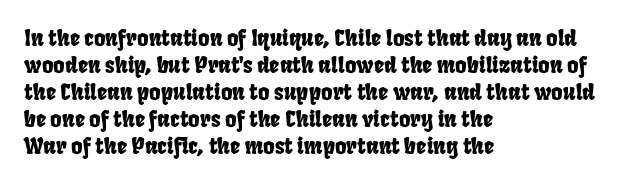
The image shows 22 px text type; set left-aligned, line spacing 1.23x, normal letter spacing, not underlined.
